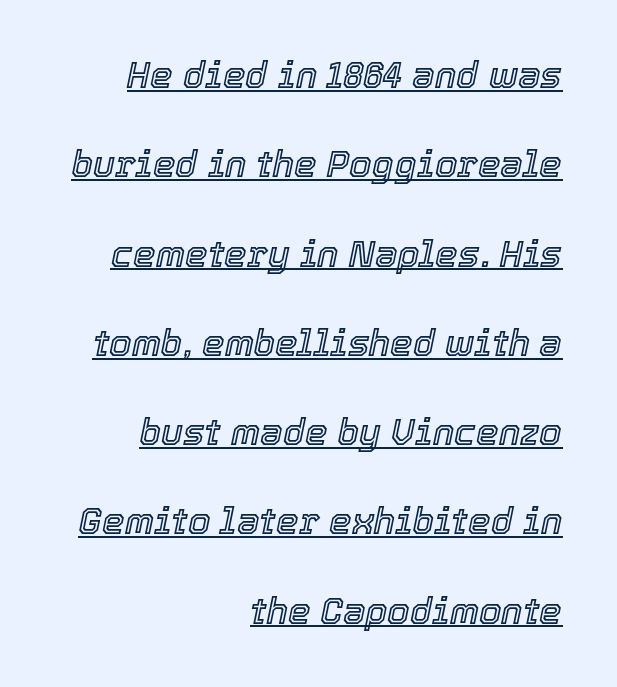
The image shows 36 px text type, italic (leaning right); set right-aligned, loose line spacing (2.48x), normal letter spacing, underlined; a medium x-height.
